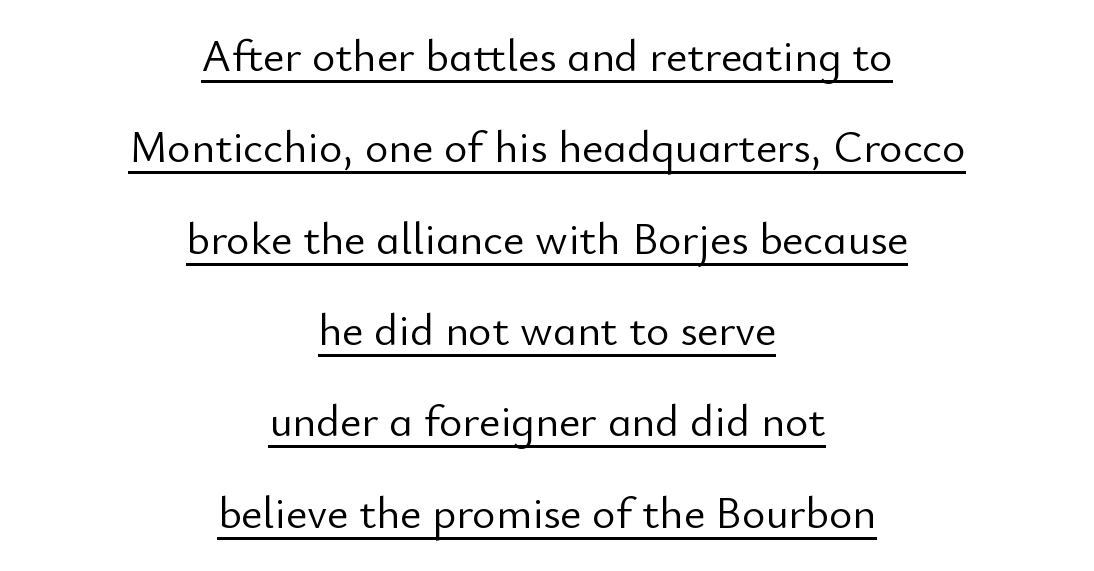
Q: Is the text bold? A: No.
Q: Is the text italic (slanted)? A: No, it is upright.
Q: Is the typeface a serif or a sans-serif typeface? A: Sans-serif.
Q: Is the text underlined? A: Yes.
Q: How is the paragraph aligned? A: Centered.
Q: Is the spacing between letters normal or unusually wide? A: Normal.
Q: Is the spacing between lines tight, normal or loose? A: Loose.
Q: Width (condensed, normal, or wide)? A: Normal.
Q: Stroke contrast? A: Low.
Q: x-height? A: Small.
Q: Monospaced? A: No.
